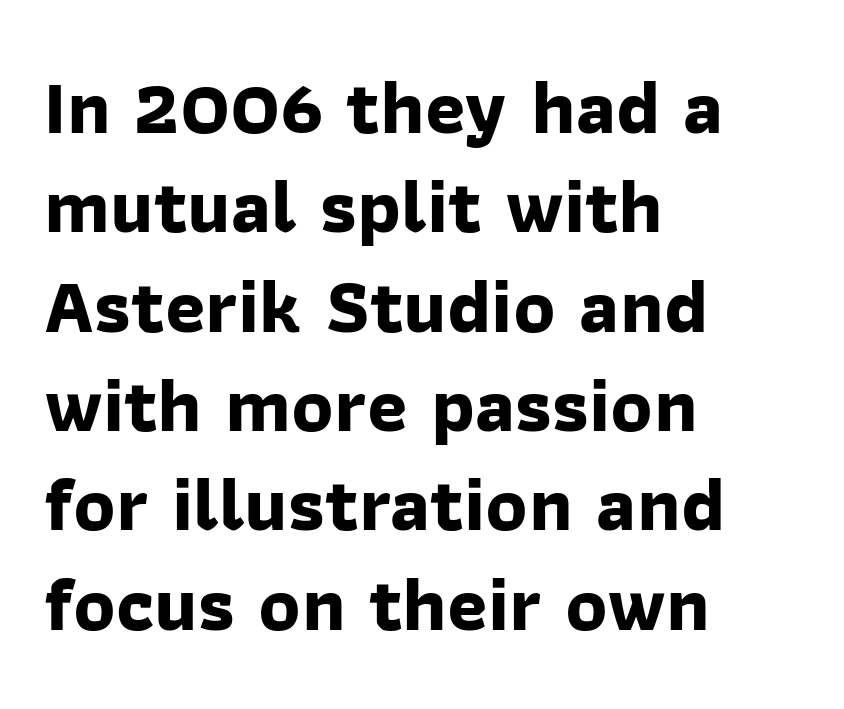
{"serif": "no", "bold": "yes", "weight": "bold", "width": "normal", "stroke_contrast": "low", "x_height": "medium", "monospaced": "no", "underline": "no", "align": "left", "line_spacing": "normal", "line_spacing_ratio": 1.29, "letter_spacing": "normal", "letter_spacing_em": 0.0, "glyph_px": 77}
